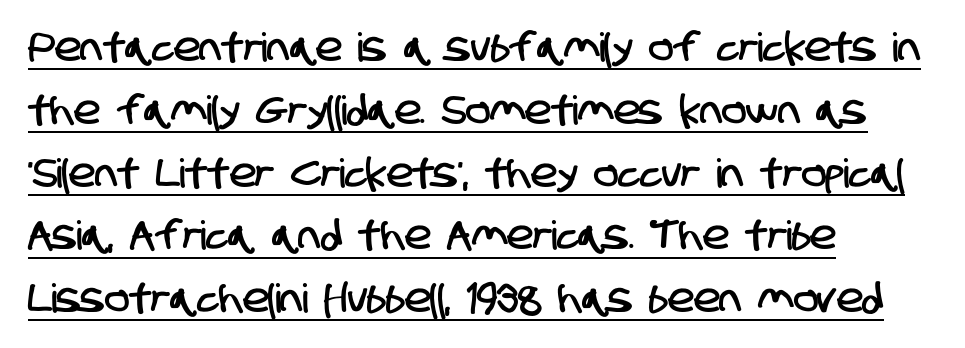
Look at the bottom of the vertical strokes: they stop flat, with no serifs. Notice how the passage keeps a crisp vertical edge on the left only. Leading matches the norm, producing a regular column. Underline: present. The passage shown has conventional tracking throughout. Each letter keeps its own natural width here, so spacing adapts to shape.
